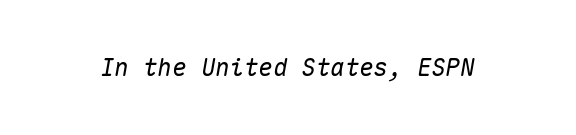
The image shows 24 px text type, italic (leaning right); set normal letter spacing, not underlined.
